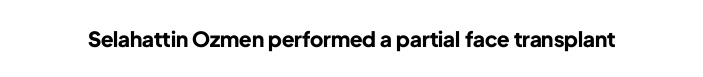
Q: Is the text bold? A: Yes.
Q: Is the text italic (slanted)? A: No, it is upright.
Q: Is the text underlined? A: No.
Q: Is the spacing between letters normal or unusually wide? A: Normal.
